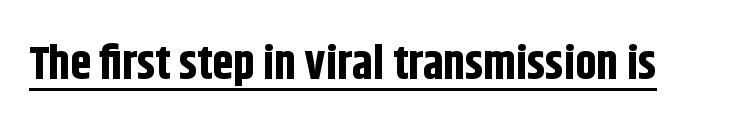
The image shows 47 px bold, condensed sans-serif type, upright; set normal letter spacing, underlined; low stroke contrast and a large x-height.
